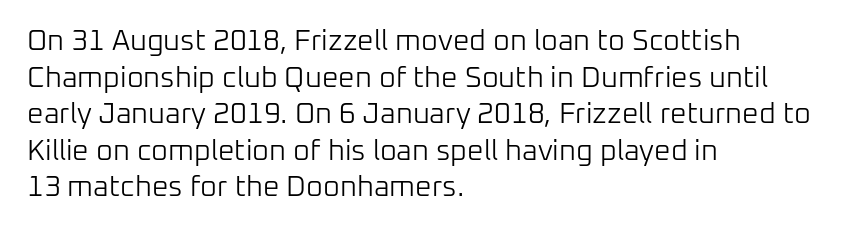
Q: Is the text bold? A: No.
Q: Is the text italic (slanted)? A: No, it is upright.
Q: Is the typeface a serif or a sans-serif typeface? A: Sans-serif.
Q: Is the text underlined? A: No.
Q: How is the paragraph aligned? A: Left-aligned.
Q: Is the spacing between letters normal or unusually wide? A: Normal.
Q: Is the spacing between lines tight, normal or loose? A: Normal.
Q: Width (condensed, normal, or wide)? A: Normal.
Q: Stroke contrast? A: Low.
Q: x-height? A: Medium.
Q: Monospaced? A: No.
